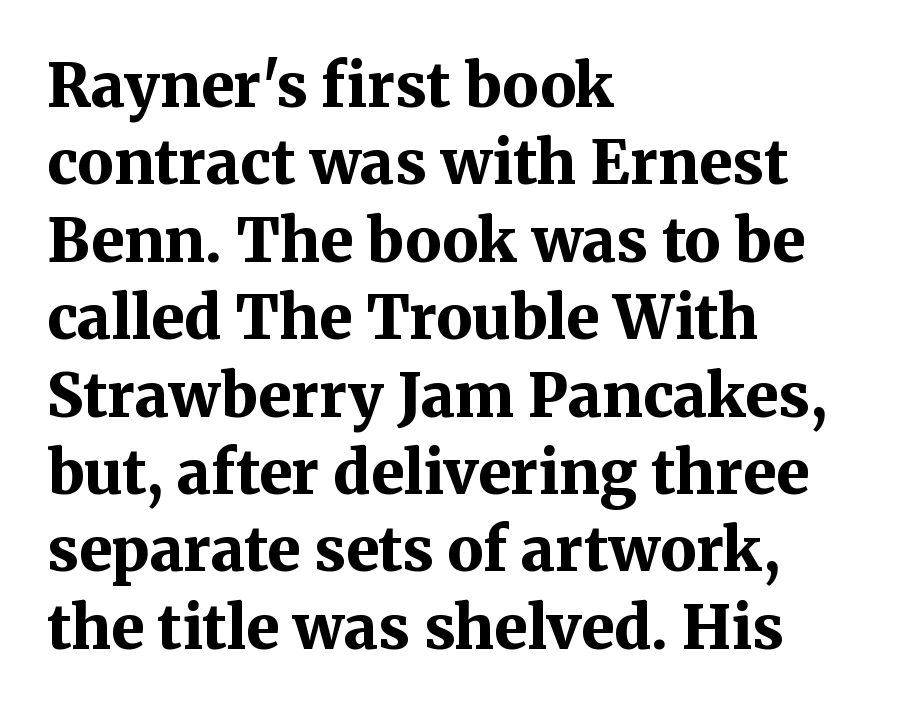
Q: Is the text bold? A: Yes.
Q: Is the text italic (slanted)? A: No, it is upright.
Q: Is the typeface a serif or a sans-serif typeface? A: Serif.
Q: Is the text underlined? A: No.
Q: How is the paragraph aligned? A: Left-aligned.
Q: Is the spacing between letters normal or unusually wide? A: Normal.
Q: Is the spacing between lines tight, normal or loose? A: Normal.
Q: Width (condensed, normal, or wide)? A: Normal.
Q: Stroke contrast? A: Medium.
Q: x-height? A: Medium.
Q: Monospaced? A: No.
